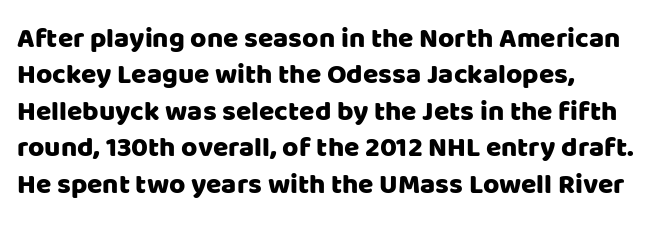
Q: Is the text italic (slanted)? A: No, it is upright.
Q: Is the typeface a serif or a sans-serif typeface? A: Sans-serif.
Q: Is the text underlined? A: No.
Q: How is the paragraph aligned? A: Left-aligned.
Q: Is the spacing between letters normal or unusually wide? A: Normal.
Q: Is the spacing between lines tight, normal or loose? A: Normal.
Q: Width (condensed, normal, or wide)? A: Normal.
Q: Stroke contrast? A: Low.
Q: x-height? A: Large.
Q: Monospaced? A: No.
